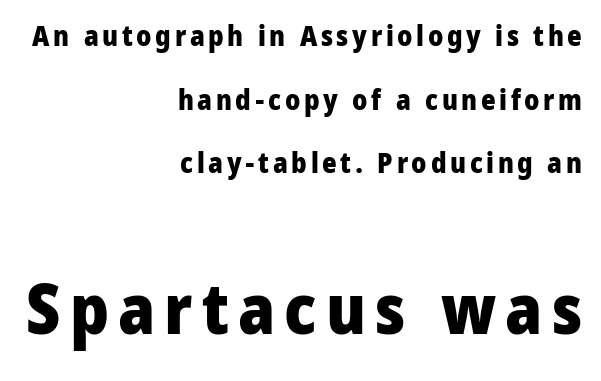
Q: Is the text bold? A: Yes.
Q: Is the text italic (slanted)? A: No, it is upright.
Q: Is the typeface a serif or a sans-serif typeface? A: Sans-serif.
Q: Is the text underlined? A: No.
Q: How is the paragraph aligned? A: Right-aligned.
Q: Is the spacing between lines tight, normal or loose? A: Loose.
Q: Which block of text is set in a larger size, the first (top) or the second (bottom)? A: The second (bottom) one.
Q: Width (condensed, normal, or wide)? A: Condensed.
Q: Stroke contrast? A: Low.
Q: x-height? A: Large.
Q: Monospaced? A: No.
